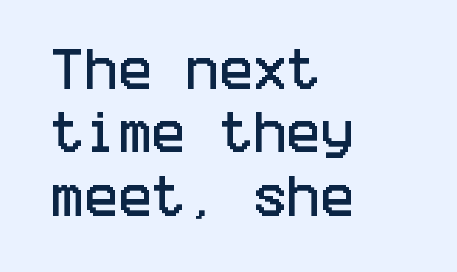
Nope, not italic — everything's standing straight. Standard letterfit; no display-style spreading of the glyphs. Casual observation: everything's shoved over to the left. Anything drawn beneath the words? Only blank space. A normal amount of white space separates one row of letters from the next. Look at the bottom of the vertical strokes: they stop flat, with no serifs.
